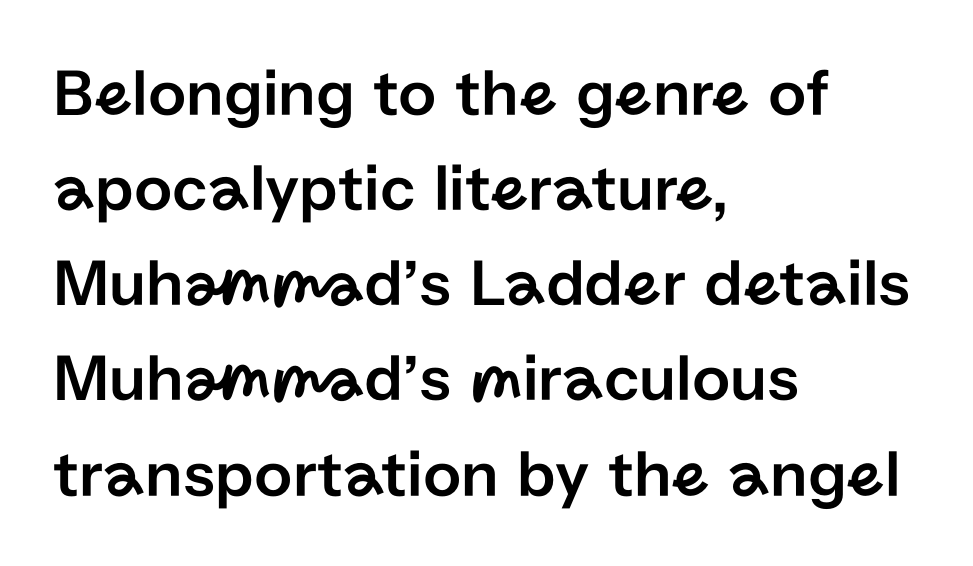
{"serif": "no", "italic": "no", "width": "normal", "stroke_contrast": "low", "x_height": "medium", "monospaced": "no", "underline": "no", "align": "left", "line_spacing": "normal", "line_spacing_ratio": 1.42, "letter_spacing": "normal", "letter_spacing_em": 0.0, "glyph_px": 67}
